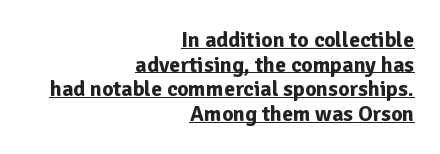
{"italic": "no", "bold": "yes", "underline": "yes", "align": "right", "line_spacing": "tight", "line_spacing_ratio": 1.12, "letter_spacing": "normal", "letter_spacing_em": 0.0, "glyph_px": 22}
